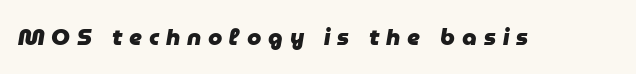
{"italic": "yes", "lean": "right", "slant_degrees": 9, "bold": "yes", "underline": "no", "letter_spacing": "wide", "letter_spacing_em": 0.3, "glyph_px": 23}
